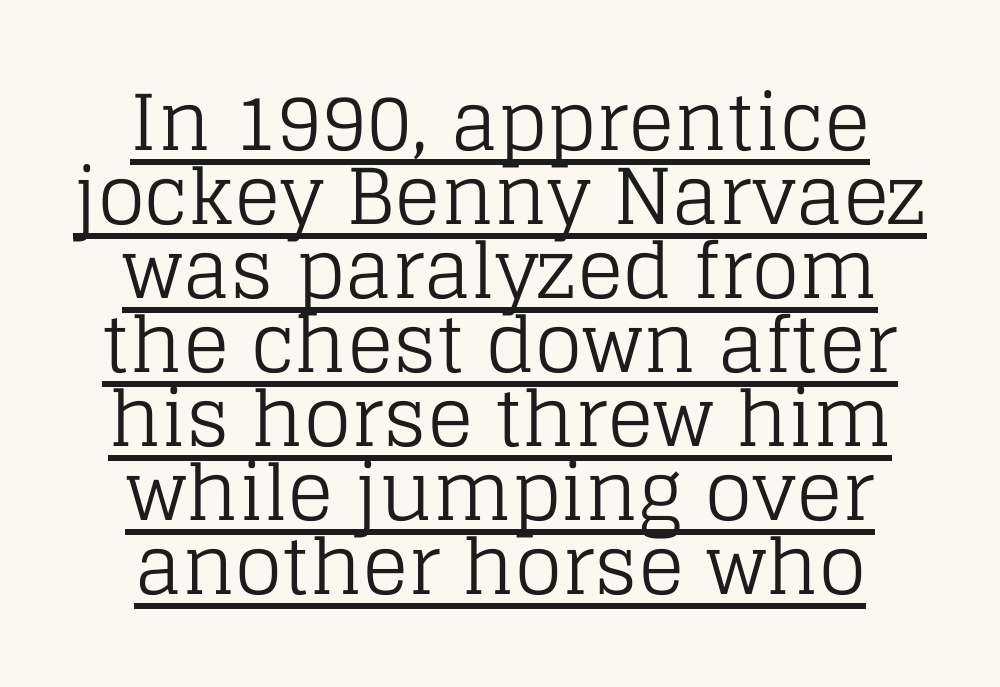
{"serif": "yes", "italic": "no", "bold": "no", "weight": "regular", "width": "normal", "stroke_contrast": "low", "x_height": "large", "monospaced": "no", "underline": "yes", "align": "center", "line_spacing": "tight", "line_spacing_ratio": 0.96, "letter_spacing": "normal", "letter_spacing_em": 0.0, "glyph_px": 77}
